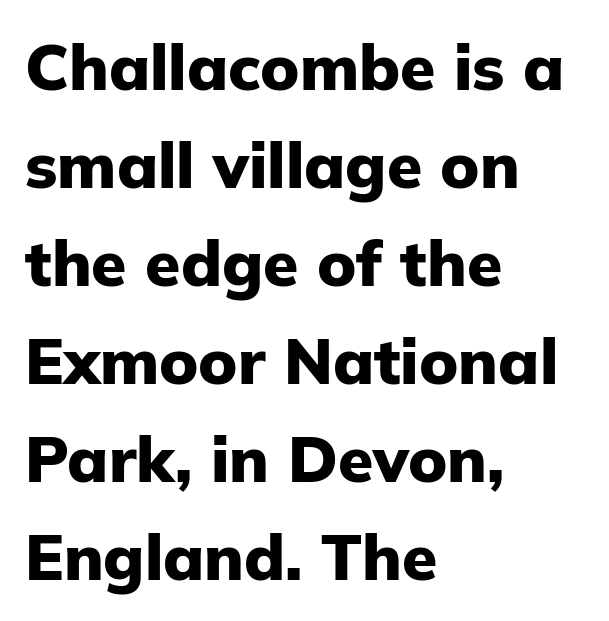
Q: Is the text bold? A: Yes.
Q: Is the text italic (slanted)? A: No, it is upright.
Q: Is the typeface a serif or a sans-serif typeface? A: Sans-serif.
Q: Is the text underlined? A: No.
Q: How is the paragraph aligned? A: Left-aligned.
Q: Is the spacing between letters normal or unusually wide? A: Normal.
Q: Is the spacing between lines tight, normal or loose? A: Normal.
Q: Width (condensed, normal, or wide)? A: Normal.
Q: Stroke contrast? A: Low.
Q: x-height? A: Medium.
Q: Monospaced? A: No.
